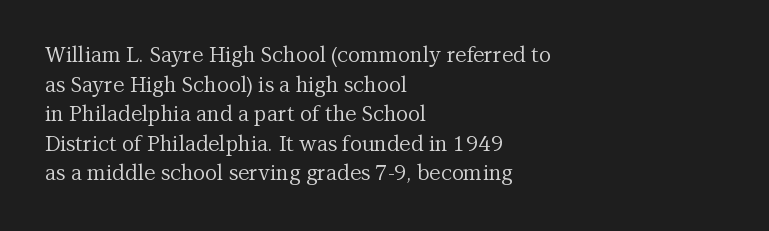
{"italic": "no", "bold": "no", "underline": "no", "align": "left", "line_spacing": "normal", "line_spacing_ratio": 1.41, "letter_spacing": "normal", "letter_spacing_em": 0.0, "glyph_px": 21}
